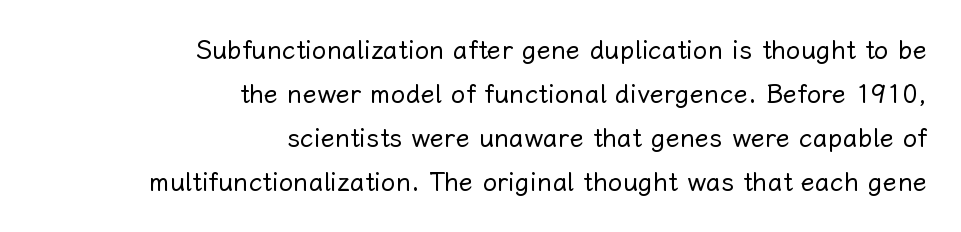
Q: Is the text bold? A: No.
Q: Is the text italic (slanted)? A: No, it is upright.
Q: Is the text underlined? A: No.
Q: How is the paragraph aligned? A: Right-aligned.
Q: Is the spacing between letters normal or unusually wide? A: Normal.
Q: Is the spacing between lines tight, normal or loose? A: Normal.
